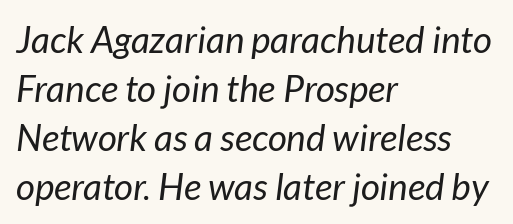
{"italic": "yes", "lean": "right", "slant_degrees": 7, "bold": "no", "weight": "regular", "width": "normal", "stroke_contrast": "low", "x_height": "medium", "monospaced": "no", "underline": "no", "align": "left", "line_spacing": "normal", "line_spacing_ratio": 1.32, "letter_spacing": "normal", "letter_spacing_em": 0.0, "glyph_px": 37}
